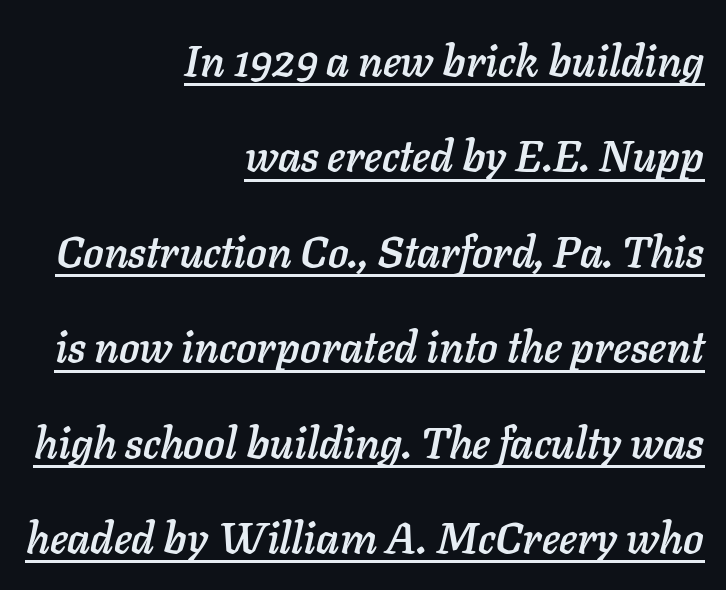
{"italic": "yes", "lean": "right", "slant_degrees": 11, "width": "normal", "stroke_contrast": "low", "x_height": "medium", "monospaced": "no", "underline": "yes", "align": "right", "line_spacing": "loose", "line_spacing_ratio": 2.22, "letter_spacing": "normal", "letter_spacing_em": 0.0, "glyph_px": 43}
